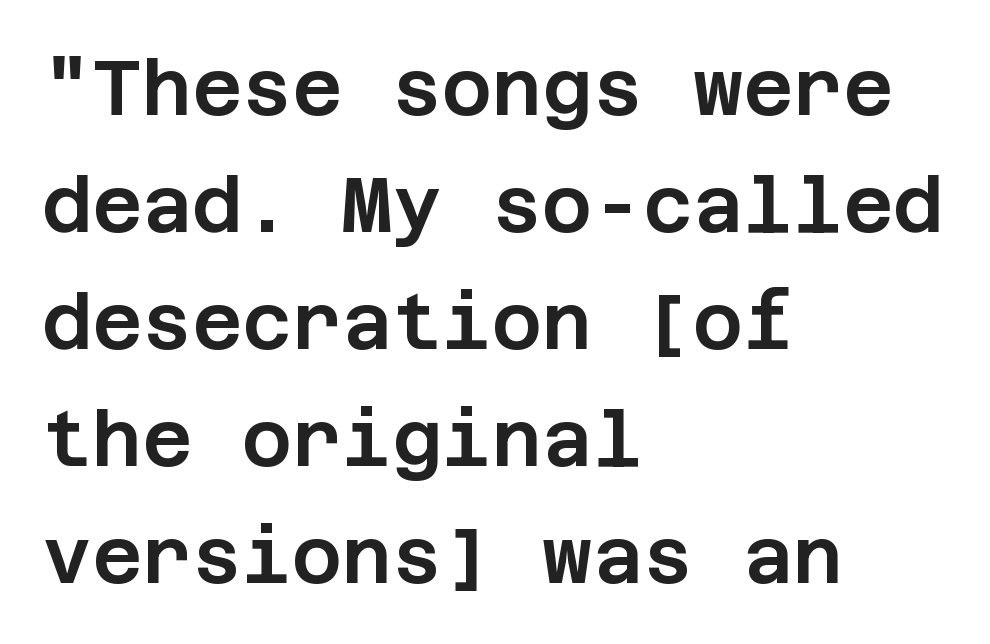
Has an underline been added? It has not. What kind of face is this? One without serifs — a sans. These lines keep a tight, regular rhythm from letter to letter. Horizontal alignment here is leftward, the default for most running prose.
